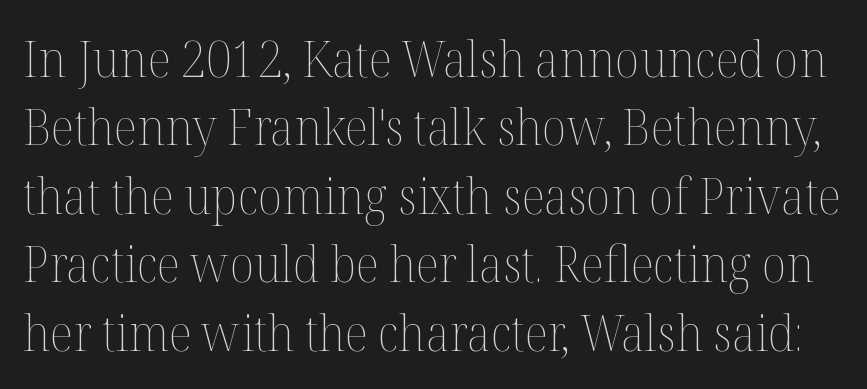
{"italic": "no", "bold": "no", "weight": "thin", "width": "normal", "stroke_contrast": "medium", "x_height": "medium", "monospaced": "no", "underline": "no", "line_spacing": "normal", "line_spacing_ratio": 1.37, "letter_spacing": "normal", "letter_spacing_em": 0.0, "glyph_px": 50}
